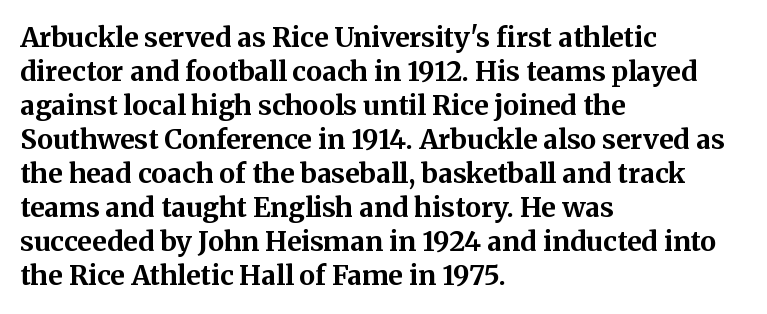
The image shows 27 px bold type, upright; set left-aligned, normal line spacing (1.26x), normal letter spacing, not underlined.
